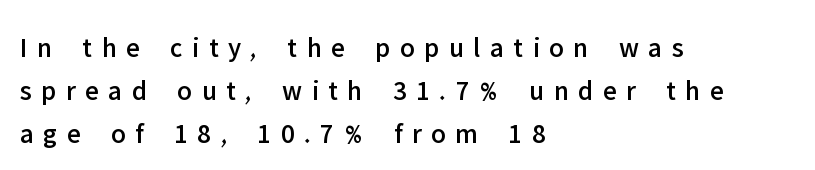
The image shows 28 px sans-serif type, upright; set left-aligned, normal line spacing (1.53x), unusually wide letter spacing (+0.34 em), not underlined; low stroke contrast and a medium x-height.
